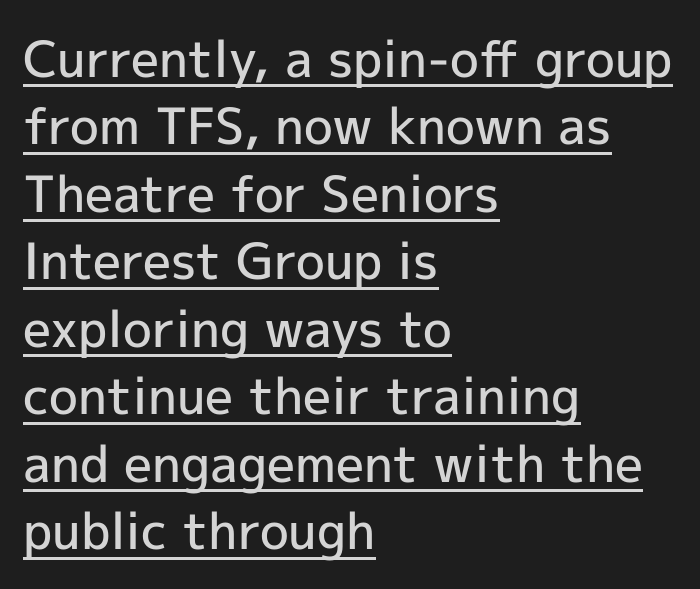
{"serif": "no", "italic": "no", "bold": "semi", "weight": "semibold", "width": "normal", "x_height": "medium", "monospaced": "no", "underline": "yes", "align": "left", "line_spacing": "normal", "line_spacing_ratio": 1.35, "letter_spacing": "normal", "letter_spacing_em": 0.0, "glyph_px": 50}
